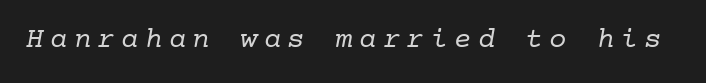
The image shows 29 px regular-weight serif type, monospaced; set unusually wide letter spacing (+0.22 em), not underlined; low stroke contrast and a medium x-height.
